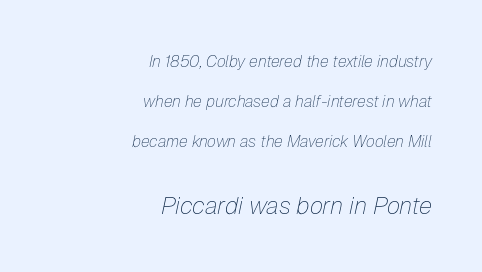
Q: Is the text bold? A: No.
Q: Is the text italic (slanted)? A: Yes, it leans right by about 12 degrees.
Q: Is the text underlined? A: No.
Q: How is the paragraph aligned? A: Right-aligned.
Q: Is the spacing between letters normal or unusually wide? A: Normal.
Q: Is the spacing between lines tight, normal or loose? A: Loose.
Q: Which block of text is set in a larger size, the first (top) or the second (bottom)? A: The second (bottom) one.
